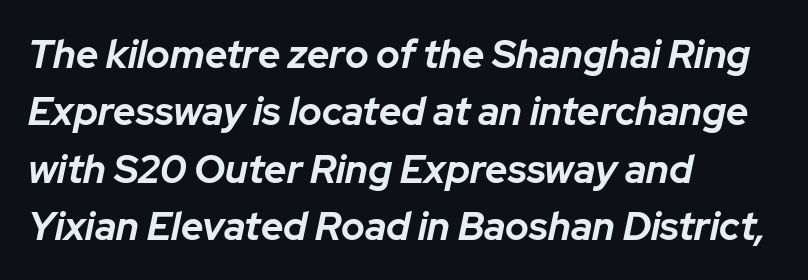
Q: Is the text bold? A: Yes.
Q: Is the text italic (slanted)? A: Yes, it leans right by about 12 degrees.
Q: Is the text underlined? A: No.
Q: How is the paragraph aligned? A: Left-aligned.
Q: Is the spacing between letters normal or unusually wide? A: Normal.
Q: Is the spacing between lines tight, normal or loose? A: Normal.
Q: Width (condensed, normal, or wide)? A: Normal.
Q: Stroke contrast? A: Low.
Q: x-height? A: Medium.
Q: Monospaced? A: No.
